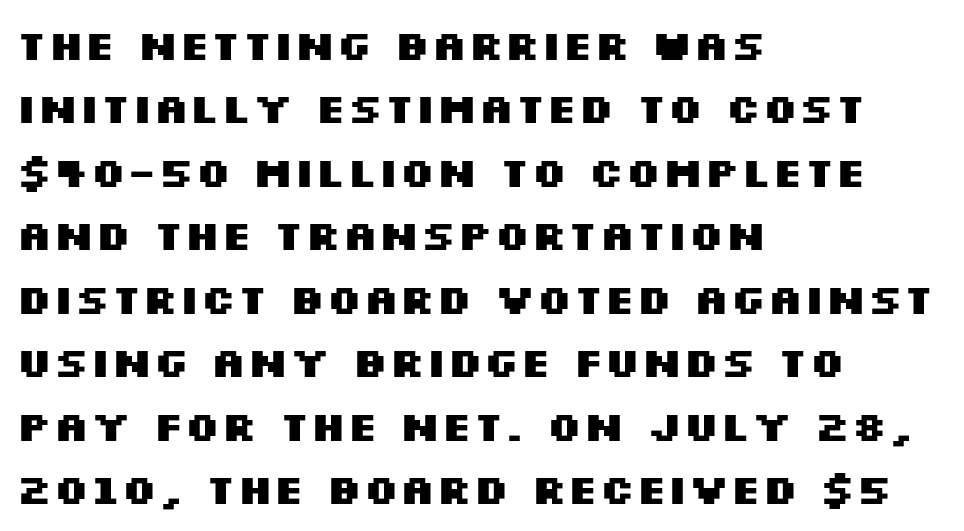
Q: Is the text bold? A: Yes.
Q: Is the text italic (slanted)? A: No, it is upright.
Q: Is the typeface a serif or a sans-serif typeface? A: Sans-serif.
Q: Is the text underlined? A: No.
Q: How is the paragraph aligned? A: Left-aligned.
Q: Is the spacing between letters normal or unusually wide? A: Normal.
Q: Is the spacing between lines tight, normal or loose? A: Normal.
Q: Width (condensed, normal, or wide)? A: Wide.
Q: Stroke contrast? A: Medium.
Q: x-height? A: Large.
Q: Monospaced? A: No.
